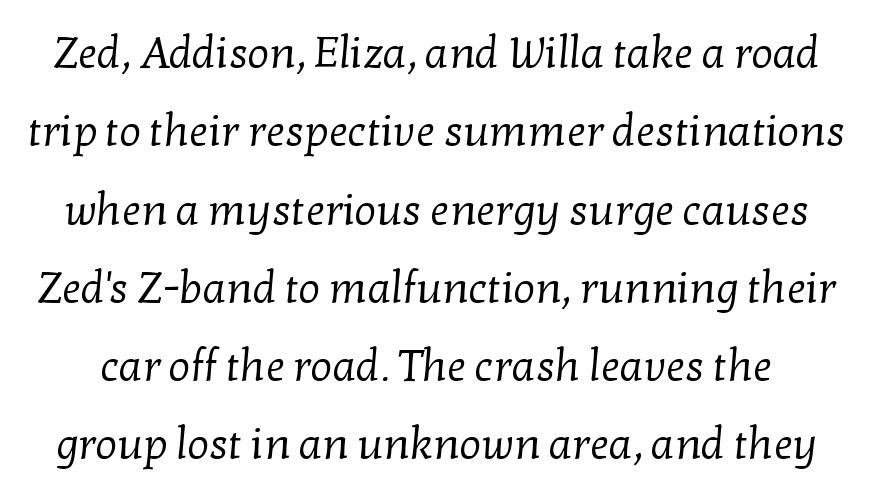
A quiet, ordinary-to-light weight characterises the typeface. The passage shown is typed in a proportional face where columns would drift. Short note: letters normally spaced. Check the space under the baseline: it is left empty. Old-style or modern, the face here clearly has serifs.
